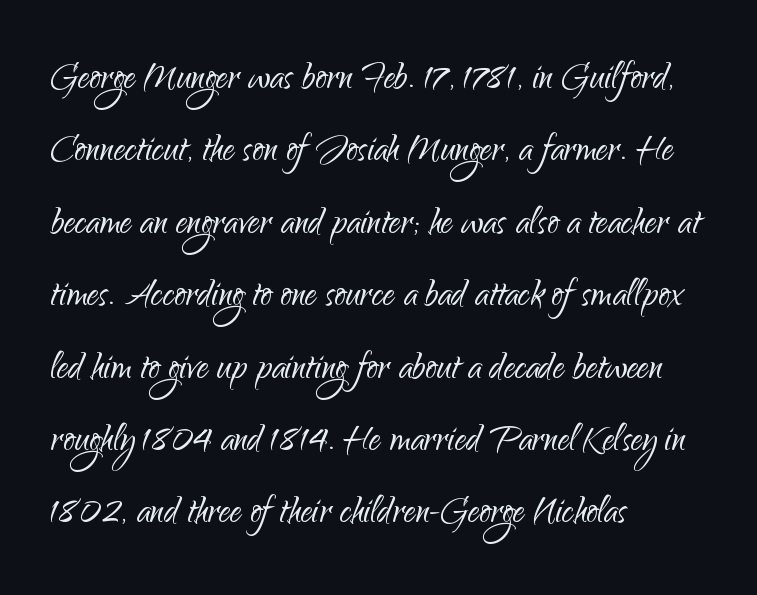
These lines are composed in type without serifs. The letters advance in unequal steps, a hallmark of proportional type. A classic flush-left, rag-right setting is used for this passage.
